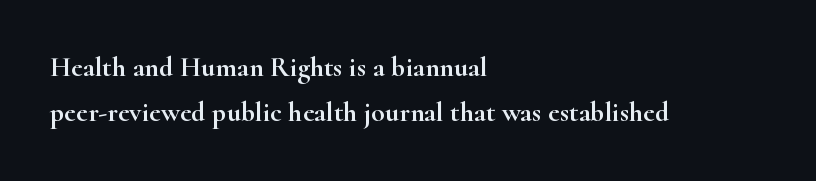
{"serif": "yes", "italic": "no", "width": "wide", "stroke_contrast": "high", "x_height": "small", "monospaced": "no", "underline": "no", "align": "left", "line_spacing": "normal", "line_spacing_ratio": 1.62, "letter_spacing": "normal", "letter_spacing_em": 0.0, "glyph_px": 28}
